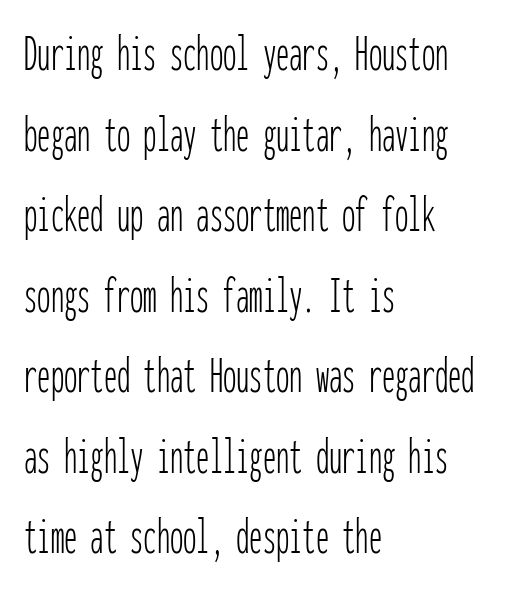
The image shows 53 px thin, condensed sans-serif type, upright, monospaced; set left-aligned, normal line spacing (1.52x), normal letter spacing, not underlined; low stroke contrast and a medium x-height.
